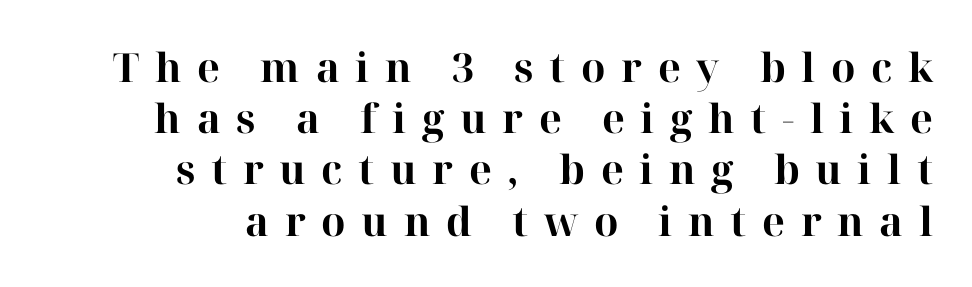
{"serif": "yes", "italic": "no", "bold": "yes", "weight": "bold", "width": "normal", "stroke_contrast": "high", "x_height": "medium", "monospaced": "no", "underline": "no", "align": "right", "line_spacing": "normal", "line_spacing_ratio": 1.28, "letter_spacing": "wide", "letter_spacing_em": 0.39, "glyph_px": 40}
